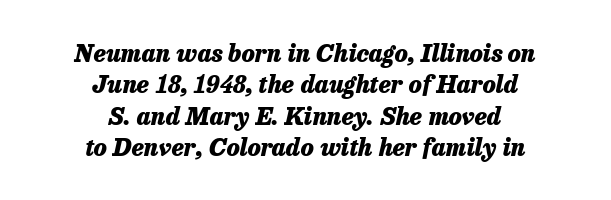
The image shows 24 px bold type, italic (leaning right); set centered, normal line spacing (1.31x), normal letter spacing, not underlined.
